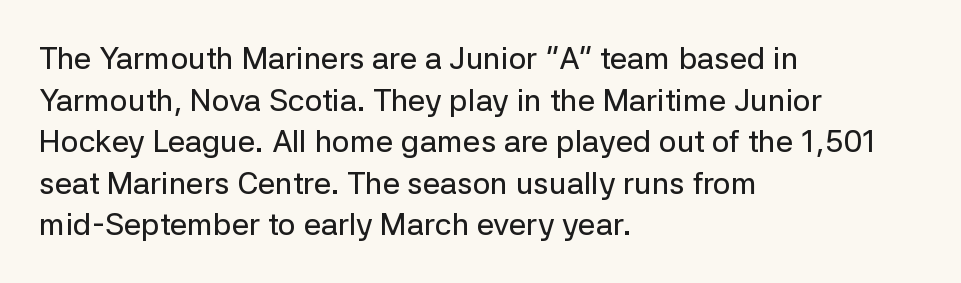
The lines are quadded left. In terms of posture, this sample is upright. No feet cap the strokes, marking this as sans-serif type. Each new line begins a customary step beneath the previous one.
